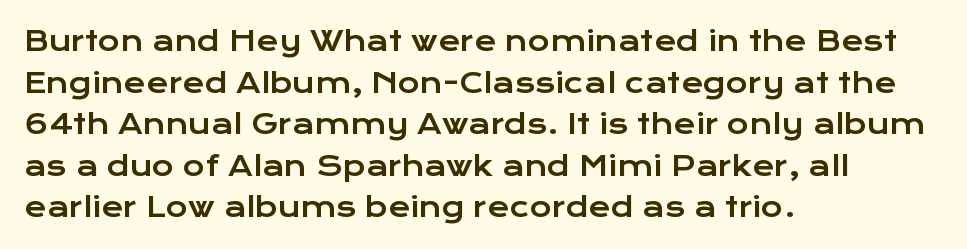
A typesetter would call this zero additional tracking. Line beginnings align vertically; line endings do not. The leading is moderate, giving the passage an even texture. No italicization has been applied; the sample stays upright. This rendering features lettering with no underline.
